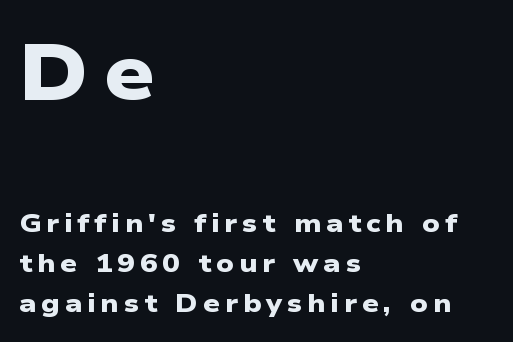
The image shows 79 px heavy, wide sans-serif type; set left-aligned, normal line spacing (1.55x), not underlined; the first (top) block is 3.04x larger; low stroke contrast and a medium x-height.
